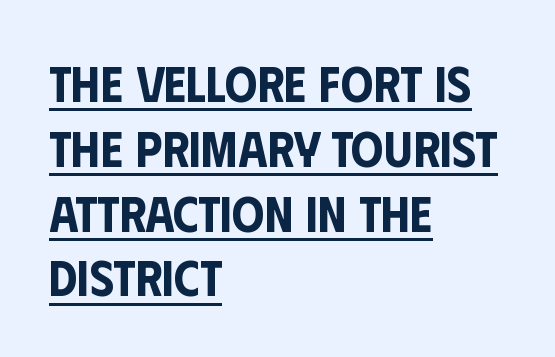
The image shows 51 px condensed sans-serif type, upright; set left-aligned, normal line spacing (1.27x), normal letter spacing, underlined; low stroke contrast and a large x-height.
